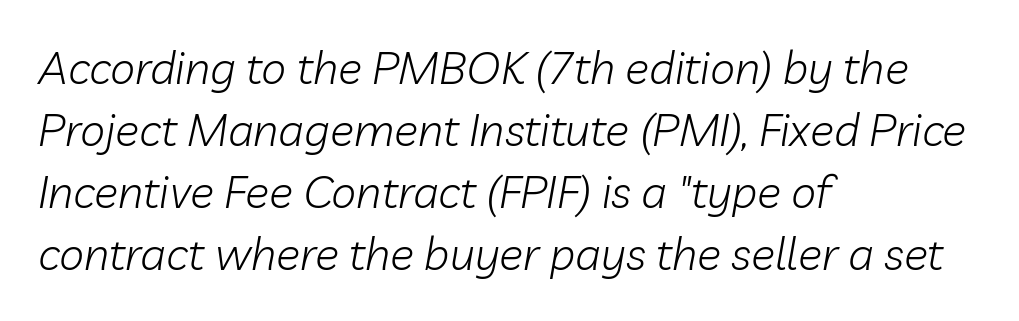
The image shows 45 px light type, italic (leaning right); set left-aligned, normal line spacing (1.38x), normal letter spacing, not underlined; low stroke contrast and a medium x-height.
